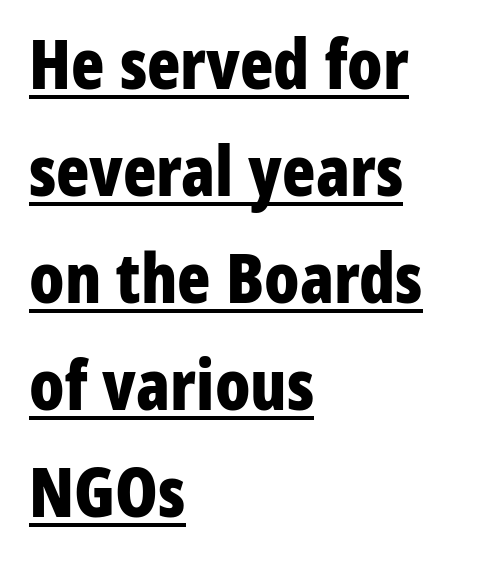
The image shows 69 px bold, condensed sans-serif type, upright; set left-aligned, normal line spacing (1.55x), normal letter spacing, underlined; low stroke contrast and a medium x-height.
